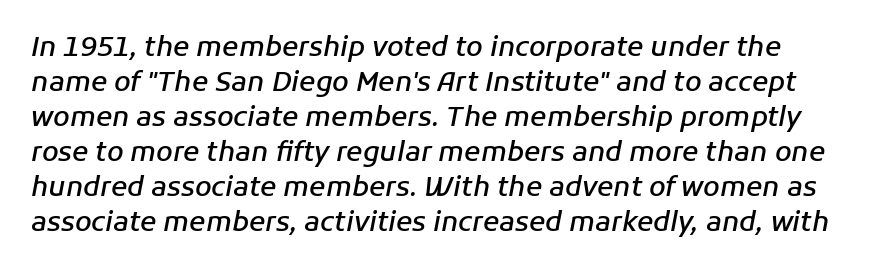
Style check: oblique. The rendering uses a semibold face; strokes are thickened but not to full bold. If you measured baseline to baseline, you'd find a middling distance. Anything drawn beneath the words? Only blank space. What stands out about the letter spacing? Nothing — it is the standard amount.
